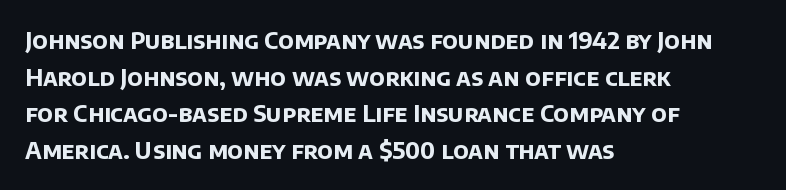
Strong, thick strokes mark this as bold type. Casual observation: everything's shoved over to the left. Only glyphs here, with clear space below each row. Vertically, the passage feels balanced, rows spaced as you'd expect.
